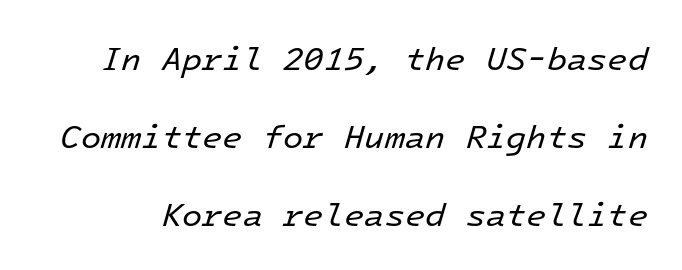
{"italic": "yes", "lean": "right", "slant_degrees": 16, "bold": "no", "weight": "regular", "width": "normal", "stroke_contrast": "low", "x_height": "medium", "monospaced": "yes", "underline": "no", "line_spacing": "loose", "line_spacing_ratio": 2.36, "letter_spacing": "normal", "letter_spacing_em": 0.0, "glyph_px": 33}
